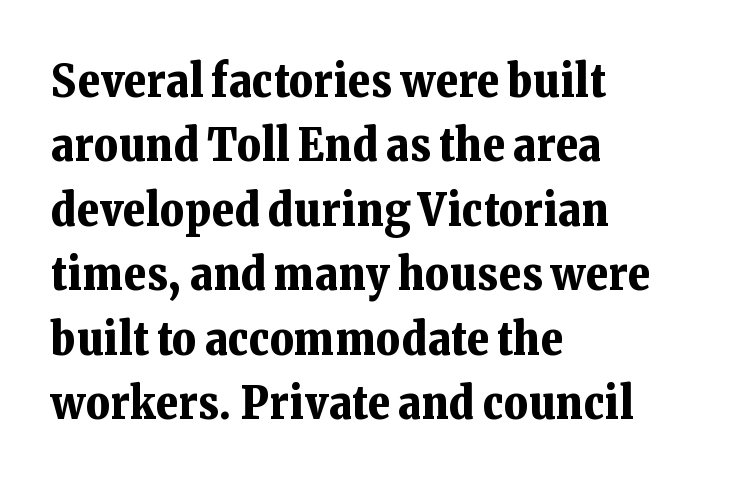
The image shows 46 px bold serif type, upright; set left-aligned, normal line spacing (1.4x), normal letter spacing, not underlined; low stroke contrast and a medium x-height.
